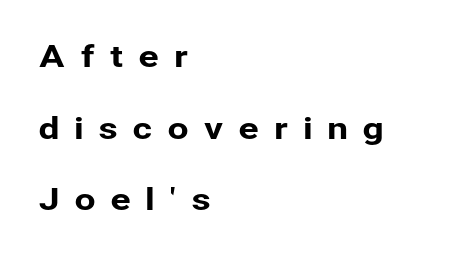
Unlike italic type, these characters show no tilt at all. In CSS terms this would be text-align: left. The gaps between neighbouring characters are conspicuously large. A bare baseline throughout the passage. A typesetter would label this face a sans.
